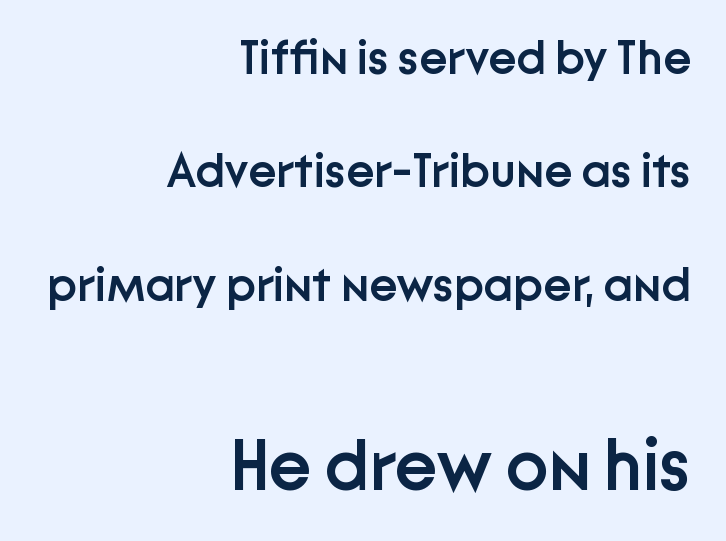
{"serif": "no", "italic": "no", "bold": "semi", "weight": "semibold", "width": "normal", "stroke_contrast": "low", "x_height": "medium", "monospaced": "no", "underline": "no", "align": "right", "line_spacing": "loose", "line_spacing_ratio": 2.36, "letter_spacing": "normal", "letter_spacing_em": 0.0, "larger_block": "second", "size_ratio": 1.5, "glyph_px": 72}
